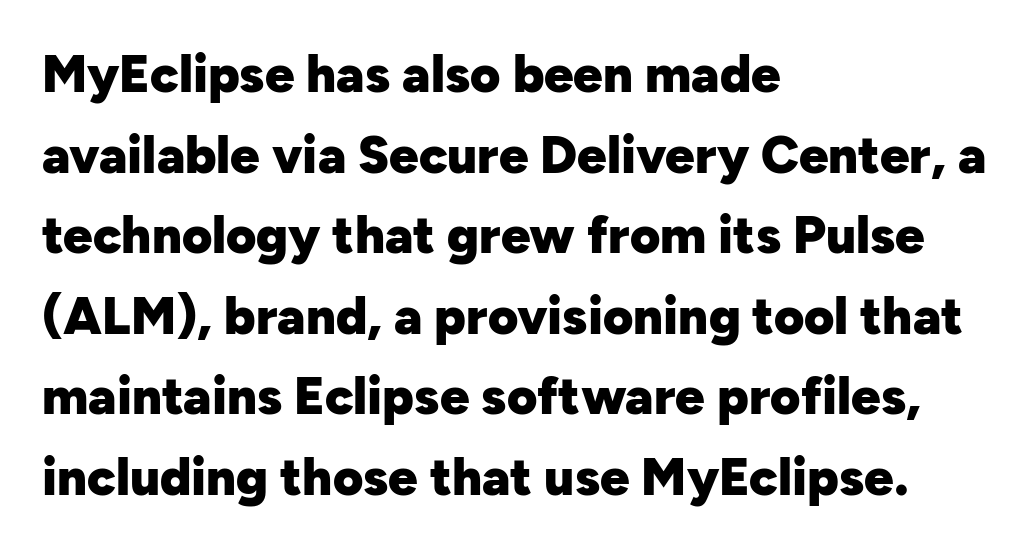
{"serif": "no", "italic": "no", "bold": "yes", "weight": "heavy", "width": "normal", "stroke_contrast": "low", "x_height": "medium", "monospaced": "no", "underline": "no", "align": "left", "line_spacing": "normal", "line_spacing_ratio": 1.55, "letter_spacing": "normal", "letter_spacing_em": 0.0, "glyph_px": 52}
